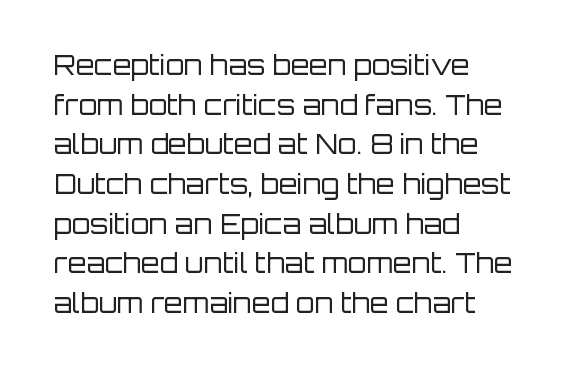
Q: Is the text bold? A: No.
Q: Is the text italic (slanted)? A: No, it is upright.
Q: Is the text underlined? A: No.
Q: How is the paragraph aligned? A: Left-aligned.
Q: Is the spacing between letters normal or unusually wide? A: Normal.
Q: Is the spacing between lines tight, normal or loose? A: Normal.
